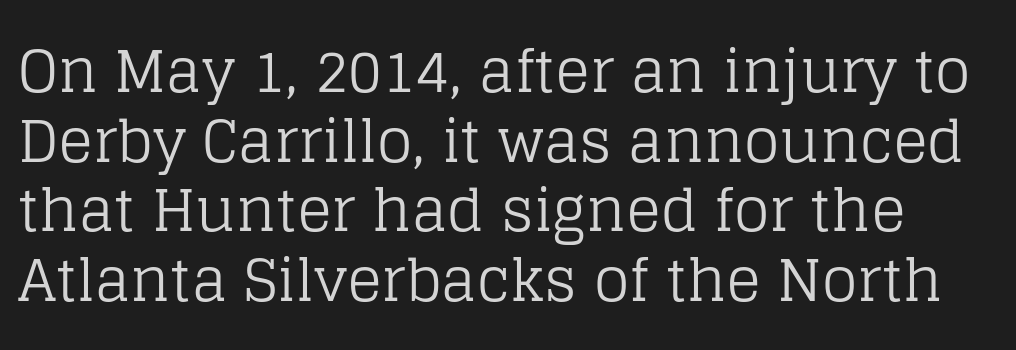
The image shows 58 px regular-weight serif type, upright; set line spacing 1.2x, normal letter spacing, not underlined; low stroke contrast and a large x-height.
